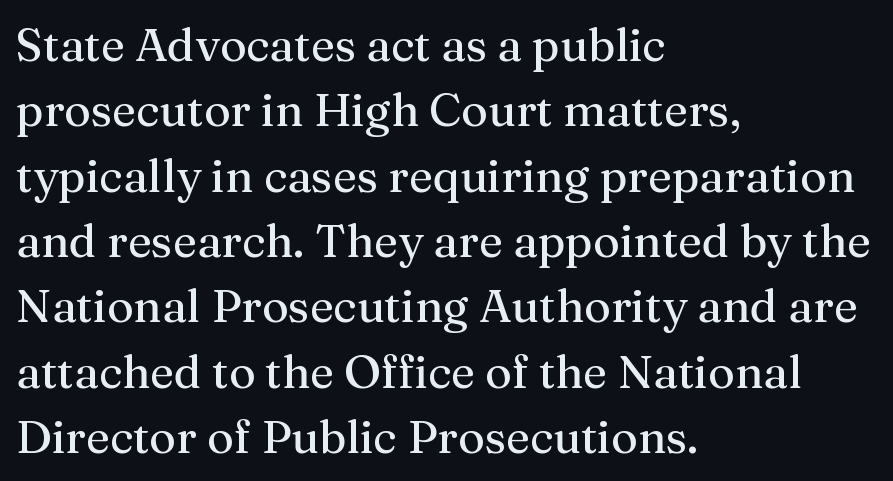
{"serif": "yes", "italic": "no", "width": "normal", "stroke_contrast": "medium", "x_height": "medium", "monospaced": "no", "underline": "no", "align": "left", "line_spacing": "normal", "line_spacing_ratio": 1.42, "letter_spacing": "normal", "letter_spacing_em": 0.0, "glyph_px": 46}
